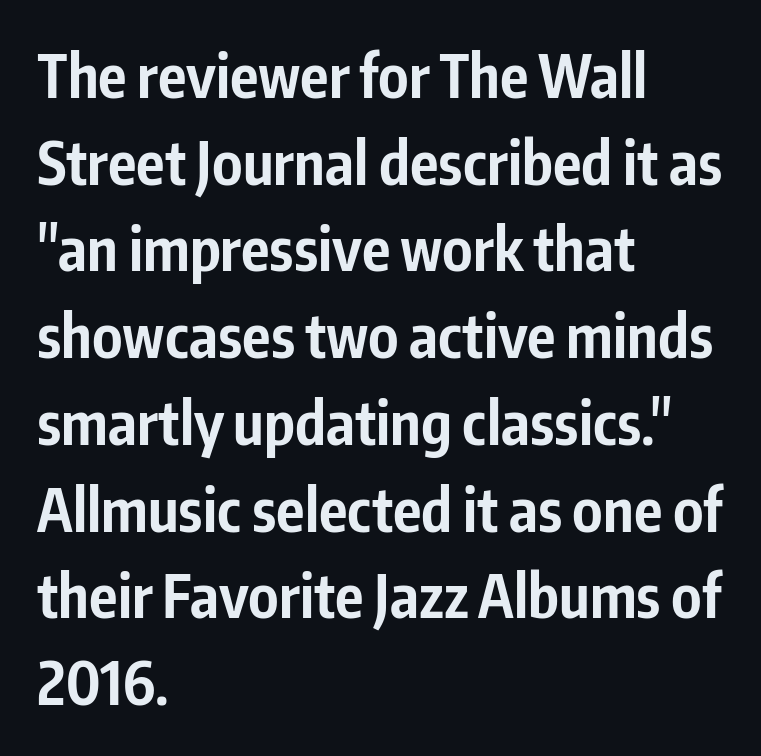
{"serif": "no", "italic": "no", "bold": "yes", "weight": "bold", "width": "condensed", "stroke_contrast": "low", "x_height": "medium", "monospaced": "no", "underline": "no", "align": "left", "line_spacing": "normal", "line_spacing_ratio": 1.47, "letter_spacing": "normal", "letter_spacing_em": 0.0, "glyph_px": 59}
